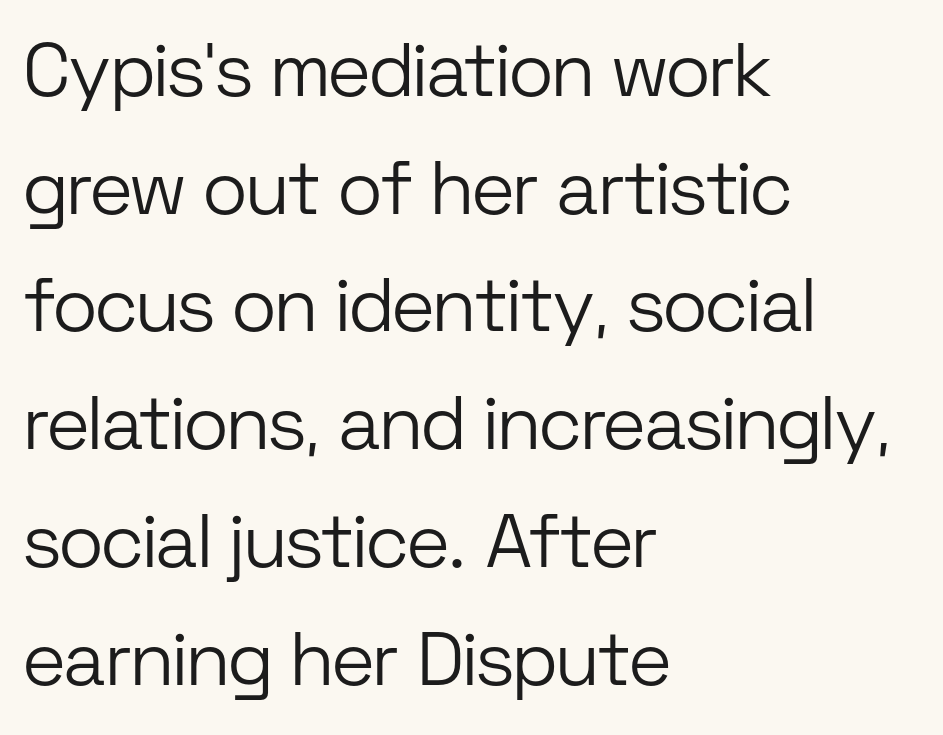
The image shows 75 px light sans-serif type, upright; set left-aligned, normal line spacing (1.57x), normal letter spacing, not underlined; low stroke contrast and a medium x-height.
